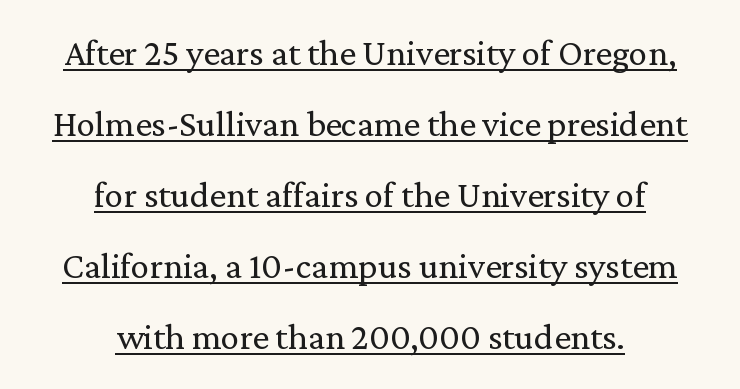
{"serif": "yes", "italic": "no", "bold": "no", "weight": "regular", "width": "normal", "stroke_contrast": "low", "x_height": "medium", "monospaced": "no", "underline": "yes", "align": "center", "line_spacing": "loose", "line_spacing_ratio": 1.92, "letter_spacing": "normal", "letter_spacing_em": 0.0, "glyph_px": 37}
